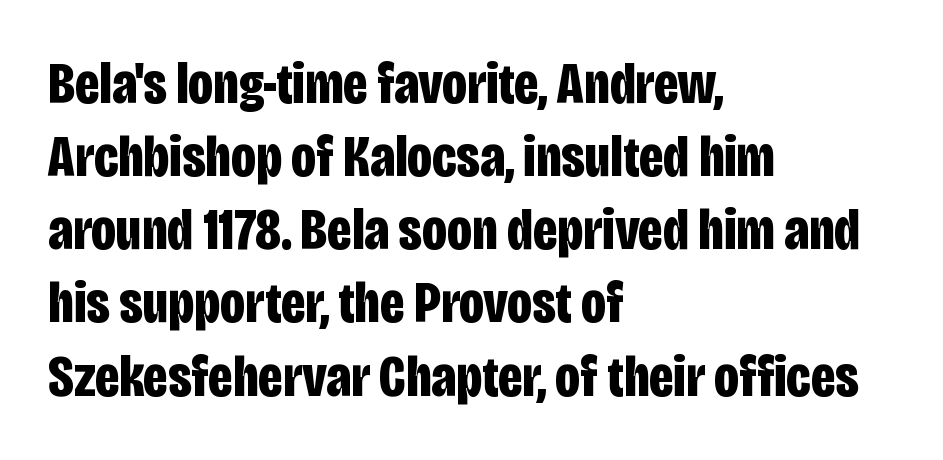
The image shows 59 px bold, condensed sans-serif type, upright; set left-aligned, line spacing 1.24x, normal letter spacing, not underlined; low stroke contrast and a large x-height.
